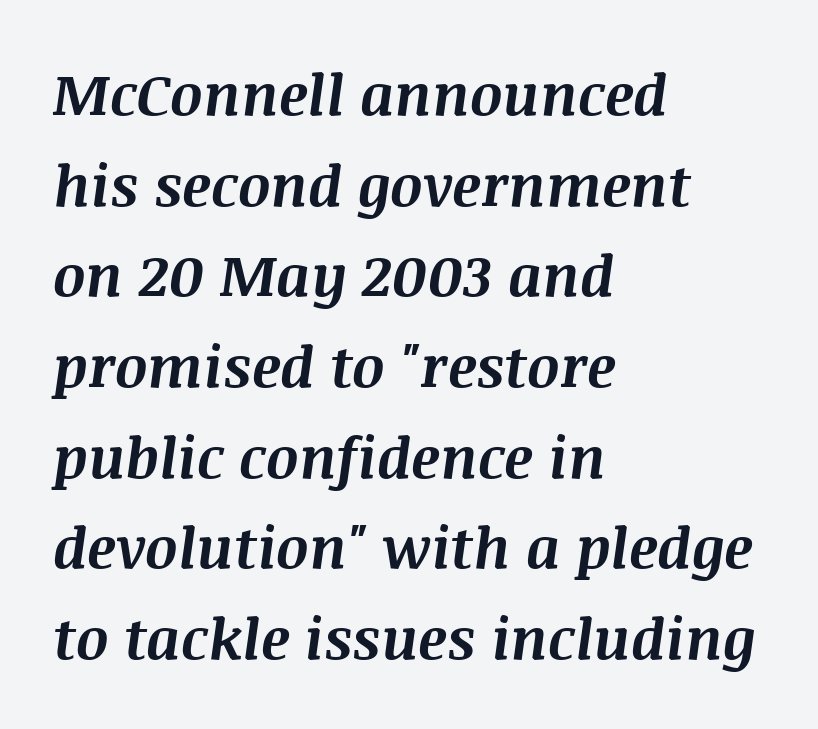
Proportional: the letters do not fall into vertical columns. Whoever set this chose a conventional vertical rhythm. The ragged edge is on the right, which tells us the setting is flush left. The glyphs have the mass of a bold cut. How are the letters spaced? Ordinarily, with no added tracking. Notice how the stems are inclined rather than vertical — that's the hallmark of italics.
